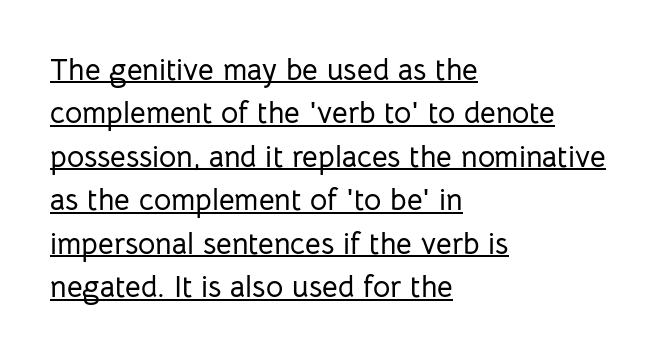
In terms of letterspacing, this is plain default setting. In terms of posture, this sample is upright. Leftover space on each line is placed entirely after the last word. Line spacing here is normal. In designer terms, the underline attribute is active on this setting. These lines are composed in type without serifs.
